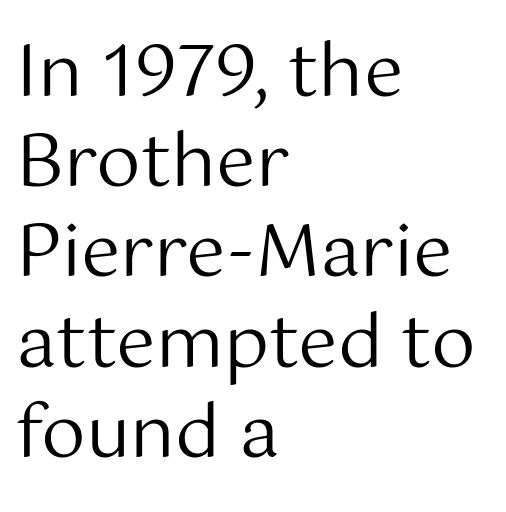
This block has exactly the height ordinary leading produces. The gaps between neighbouring characters are ordinary and unremarkable. Any mark beneath the type? The region is blank. Is the block centered? No — it sits flush against the left margin. Vertical strokes here are truly vertical. This is sans-serif lettering, the kind often seen on screens and signage.
